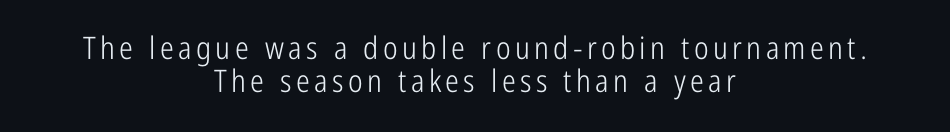
The image shows 31 px light, condensed sans-serif type, upright; set centered, tight line spacing (1.07x), not underlined; low stroke contrast and a medium x-height.
